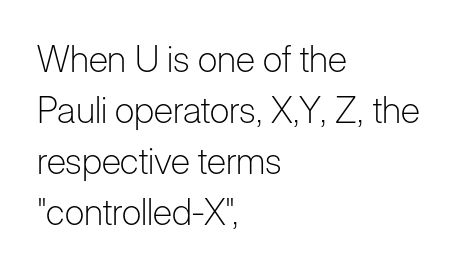
Q: Is the text bold? A: No.
Q: Is the text italic (slanted)? A: No, it is upright.
Q: Is the typeface a serif or a sans-serif typeface? A: Sans-serif.
Q: Is the text underlined? A: No.
Q: How is the paragraph aligned? A: Left-aligned.
Q: Is the spacing between letters normal or unusually wide? A: Normal.
Q: Is the spacing between lines tight, normal or loose? A: Normal.
Q: Width (condensed, normal, or wide)? A: Normal.
Q: Stroke contrast? A: Low.
Q: x-height? A: Medium.
Q: Monospaced? A: No.
